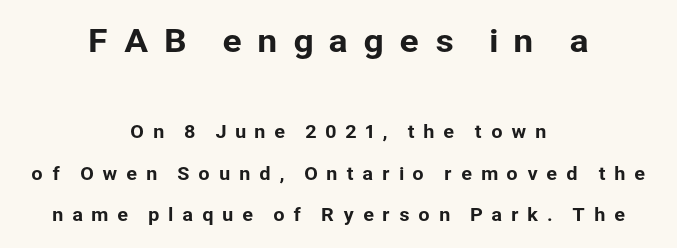
The image shows 32 px sans-serif type, upright; set centered, loose line spacing (2.3x), unusually wide letter spacing (+0.46 em), not underlined; the first (top) block is 1.78x larger; low stroke contrast and a medium x-height.
